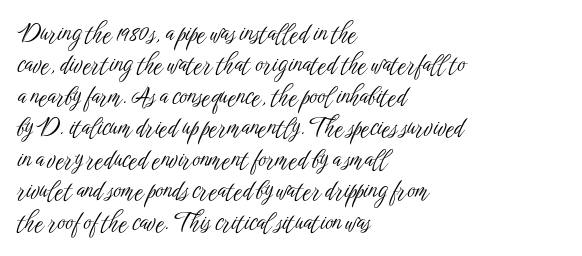
What stands out about the letter spacing? Nothing — it is the standard amount. Unmarked baselines from the first word to the last. The rendering anchors every line to the left-hand side. Regarding leading, the lines here are spaced in the standard way. Compared with a typical body face, this is equally light or lighter still.
